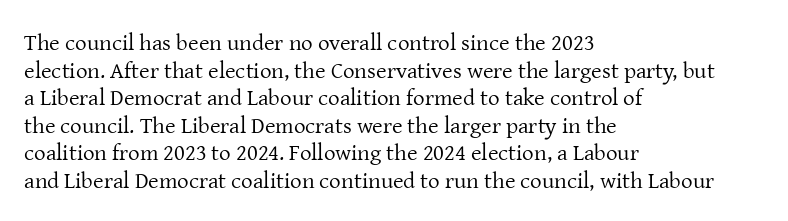
{"italic": "no", "bold": "no", "underline": "no", "align": "left", "line_spacing_ratio": 1.2, "letter_spacing": "normal", "letter_spacing_em": 0.0, "glyph_px": 23}
